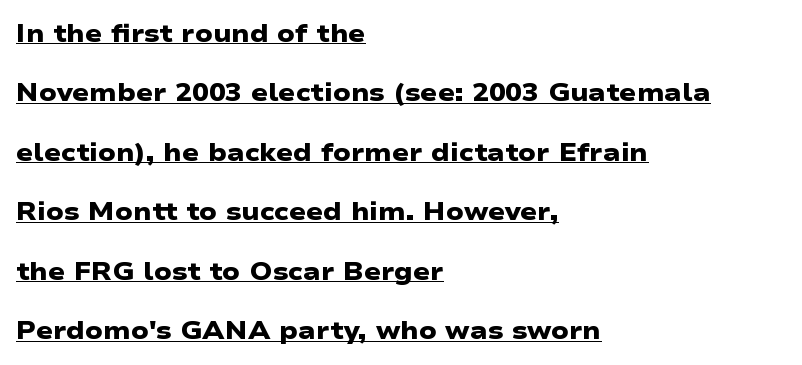
The image shows 25 px bold type; set left-aligned, loose line spacing (2.38x), normal letter spacing, underlined.
